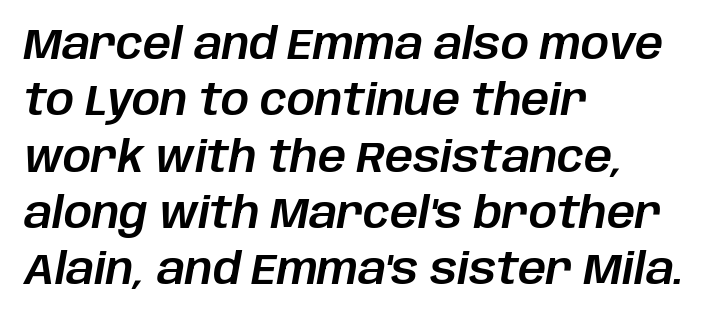
{"italic": "yes", "lean": "right", "slant_degrees": 10, "width": "normal", "stroke_contrast": "low", "x_height": "large", "monospaced": "no", "underline": "no", "align": "left", "line_spacing": "normal", "line_spacing_ratio": 1.28, "letter_spacing": "normal", "letter_spacing_em": 0.0, "glyph_px": 44}
